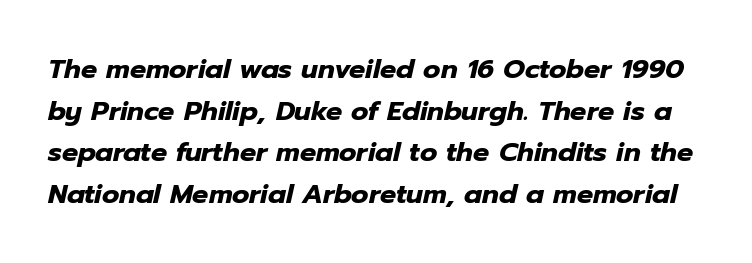
Q: Is the text bold? A: Yes.
Q: Is the text italic (slanted)? A: Yes, it leans right by about 12 degrees.
Q: Is the text underlined? A: No.
Q: Is the spacing between letters normal or unusually wide? A: Normal.
Q: Is the spacing between lines tight, normal or loose? A: Normal.
